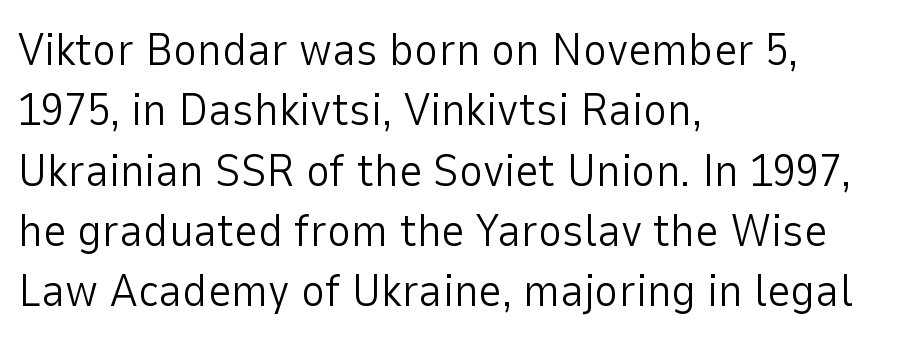
Is this a sans? Yes — the strokes have no serifs. A classic flush-left, rag-right setting is used for this passage. Does the leading feel generous? No, just average. Underline: absent. These lines are rendered in a variable-pitch font.
